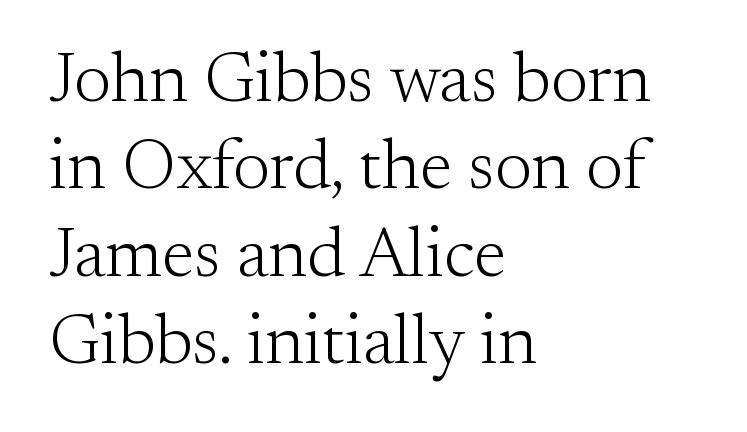
Q: Is the text bold? A: No.
Q: Is the text italic (slanted)? A: No, it is upright.
Q: Is the typeface a serif or a sans-serif typeface? A: Serif.
Q: Is the text underlined? A: No.
Q: How is the paragraph aligned? A: Left-aligned.
Q: Is the spacing between letters normal or unusually wide? A: Normal.
Q: Is the spacing between lines tight, normal or loose? A: Normal.
Q: Width (condensed, normal, or wide)? A: Normal.
Q: Stroke contrast? A: Medium.
Q: x-height? A: Small.
Q: Monospaced? A: No.
